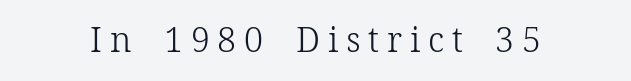
The typography opts for an upright posture over an oblique one. A typesetter would label this face a serif. Each row of text sits above clean, open space. On a weight scale, this lands at 450 or below.
